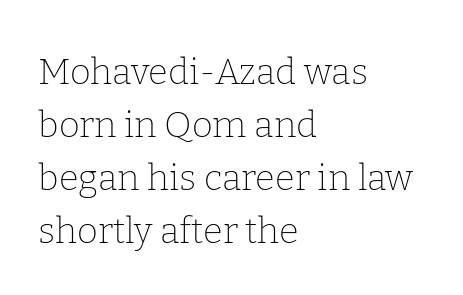
{"serif": "yes", "italic": "no", "bold": "no", "weight": "thin", "width": "normal", "stroke_contrast": "low", "x_height": "medium", "monospaced": "no", "underline": "no", "align": "left", "line_spacing": "normal", "line_spacing_ratio": 1.47, "letter_spacing": "normal", "letter_spacing_em": 0.0, "glyph_px": 36}
